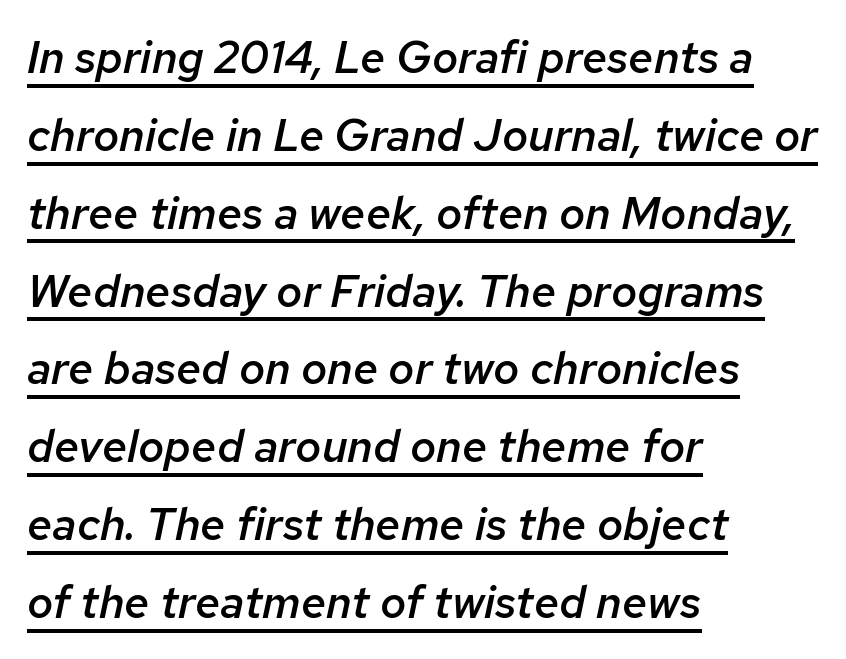
Q: Is the text bold? A: Semi-bold.
Q: Is the text italic (slanted)? A: Yes, it leans right by about 12 degrees.
Q: Is the text underlined? A: Yes.
Q: How is the paragraph aligned? A: Left-aligned.
Q: Is the spacing between letters normal or unusually wide? A: Normal.
Q: Width (condensed, normal, or wide)? A: Normal.
Q: Stroke contrast? A: Low.
Q: x-height? A: Medium.
Q: Monospaced? A: No.
